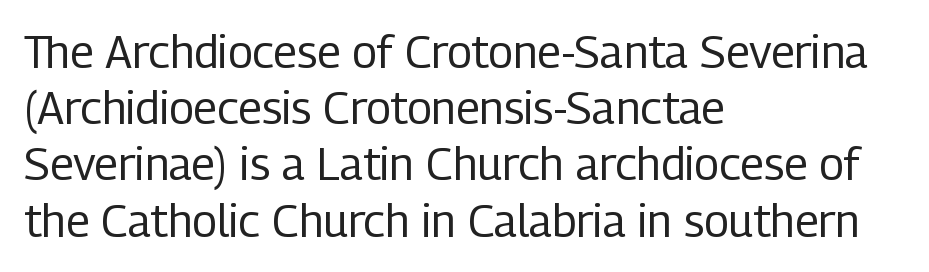
A sans-serif font was chosen for this passage. It's the straight-up-and-down kind of type. Inter-character spacing is left at the font's built-in metrics. The leading is moderate, giving the passage an even texture.
